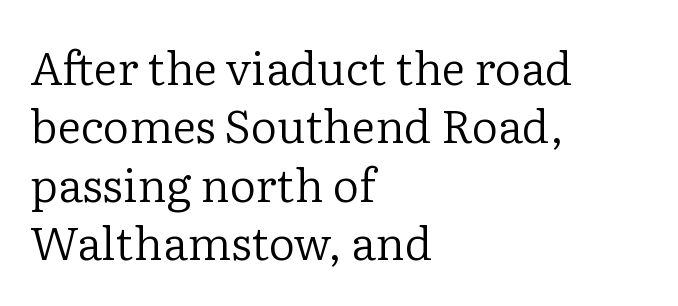
Each line starts at the same left margin while the right side varies. Serif or sans? Serif — the stroke terminals have little feet. Does the leading feel generous? No, just average. Do the characters align in a grid? No, the font is proportional. The words here are not underlined. Characters follow at the spacing the type designer built in.
